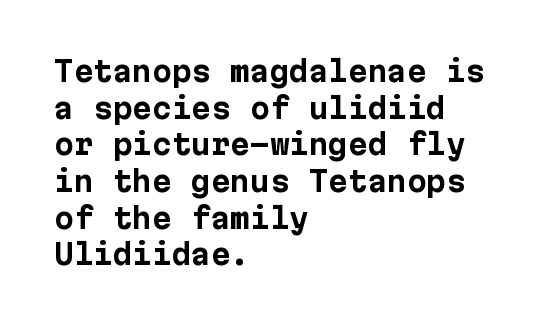
The image shows 28 px bold sans-serif type, upright; set left-aligned, normal line spacing (1.31x), normal letter spacing, not underlined; low stroke contrast and a medium x-height.
